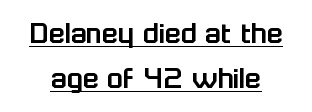
Q: Is the text italic (slanted)? A: No, it is upright.
Q: Is the typeface a serif or a sans-serif typeface? A: Sans-serif.
Q: Is the text underlined? A: Yes.
Q: Is the spacing between letters normal or unusually wide? A: Normal.
Q: Is the spacing between lines tight, normal or loose? A: Normal.
Q: Width (condensed, normal, or wide)? A: Normal.
Q: Stroke contrast? A: Low.
Q: x-height? A: Medium.
Q: Monospaced? A: No.
